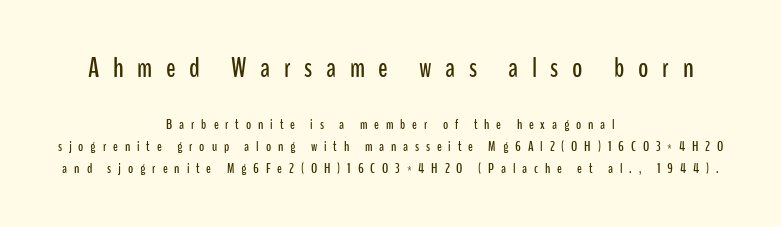
{"serif": "no", "italic": "no", "width": "condensed", "stroke_contrast": "low", "x_height": "medium", "monospaced": "no", "underline": "no", "align": "center", "line_spacing": "normal", "line_spacing_ratio": 1.56, "letter_spacing": "wide", "letter_spacing_em": 0.49, "larger_block": "first", "size_ratio": 2.0, "glyph_px": 28}
